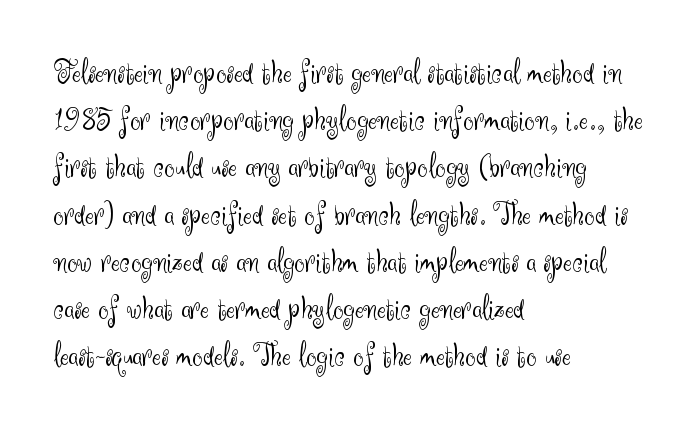
{"serif": "no", "italic": "no", "bold": "no", "weight": "light", "width": "normal", "stroke_contrast": "medium", "x_height": "small", "monospaced": "no", "underline": "no", "align": "left", "line_spacing": "normal", "line_spacing_ratio": 1.43, "letter_spacing": "normal", "letter_spacing_em": 0.0, "glyph_px": 33}
